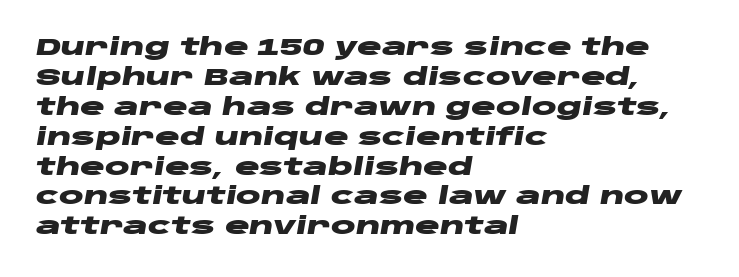
A typesetter would call this leading conventional body-copy spacing. In terms of letterspacing, this is plain default setting. The passage shown is emphatically bold. Descender tails drop into unmarked territory. It's the slanting kind of type. One-word summary of the alignment: left.
